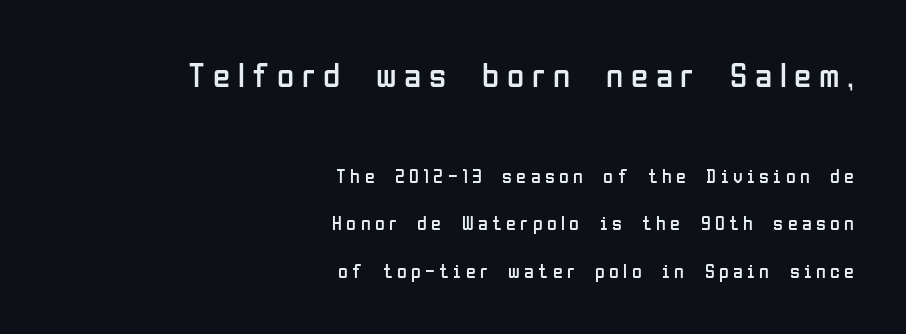
This sample is right-justified, so line beginnings fall wherever the words allow. A bare baseline throughout the passage. A typesetter would label this face a sans. Does the leading feel generous? Absolutely, it's lavish.
